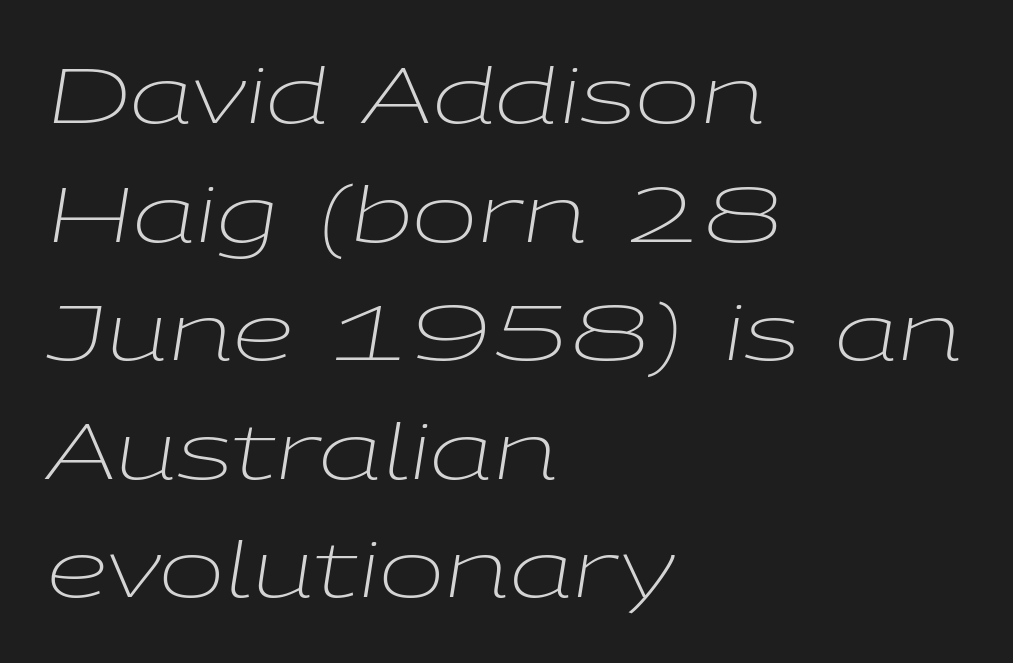
The image shows 78 px light, wide type, italic (leaning right); set left-aligned, normal line spacing (1.52x), normal letter spacing, not underlined; low stroke contrast and a medium x-height.
